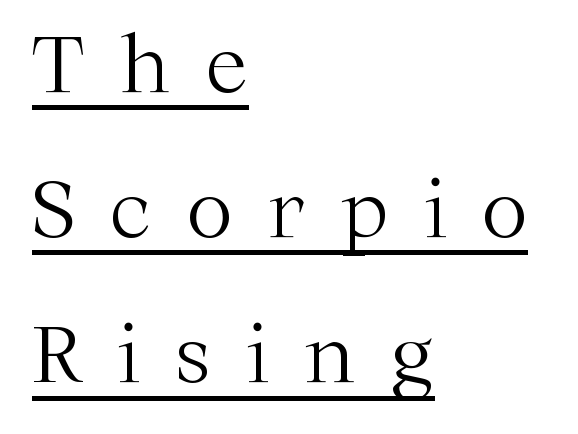
Note: serifs present on the glyphs. Looks like someone drew a line under every word here. Is this a fixed-width face? No — the glyphs have proportional, varying widths. When letters stand straight like this, we call the style roman or upright. The tracking reads as deliberately expanded to a designer's eye. This rendering uses left alignment, leaving the right contour irregular.
